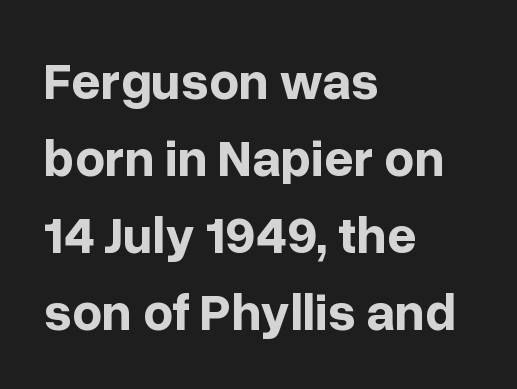
Descenders hang freely into open space. What weight is shown? A full bold with thick strokes. The text block is weighted toward the left margin, trailing off unevenly rightward. Posture: upright roman.
